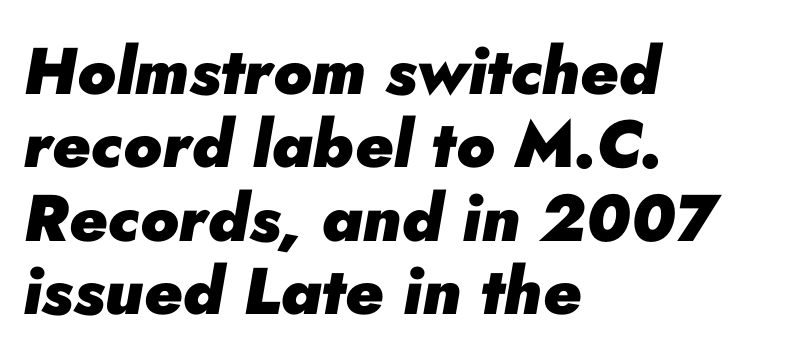
{"italic": "yes", "lean": "right", "slant_degrees": 10, "bold": "yes", "weight": "heavy", "width": "normal", "stroke_contrast": "low", "x_height": "small", "monospaced": "no", "underline": "no", "align": "left", "line_spacing": "tight", "line_spacing_ratio": 1.11, "letter_spacing": "normal", "letter_spacing_em": 0.0, "glyph_px": 66}
